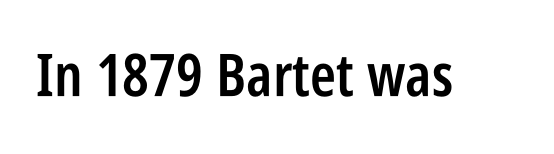
{"serif": "no", "italic": "no", "bold": "semi", "weight": "semibold", "width": "condensed", "stroke_contrast": "low", "x_height": "large", "monospaced": "no", "underline": "no", "letter_spacing": "normal", "letter_spacing_em": 0.0, "glyph_px": 59}
